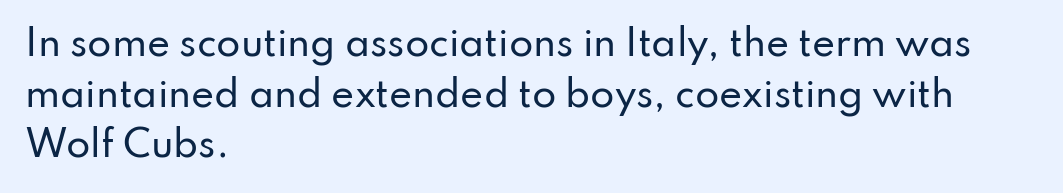
Q: Is the text italic (slanted)? A: No, it is upright.
Q: Is the typeface a serif or a sans-serif typeface? A: Sans-serif.
Q: Is the text underlined? A: No.
Q: How is the paragraph aligned? A: Left-aligned.
Q: Is the spacing between letters normal or unusually wide? A: Normal.
Q: Is the spacing between lines tight, normal or loose? A: Normal.
Q: Width (condensed, normal, or wide)? A: Normal.
Q: Stroke contrast? A: Low.
Q: x-height? A: Small.
Q: Monospaced? A: No.
